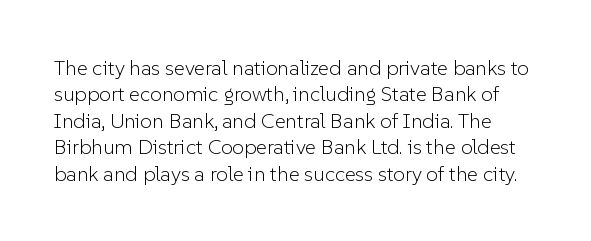
Q: Is the text bold? A: No.
Q: Is the text italic (slanted)? A: No, it is upright.
Q: Is the text underlined? A: No.
Q: Is the spacing between letters normal or unusually wide? A: Normal.
Q: Is the spacing between lines tight, normal or loose? A: Normal.
